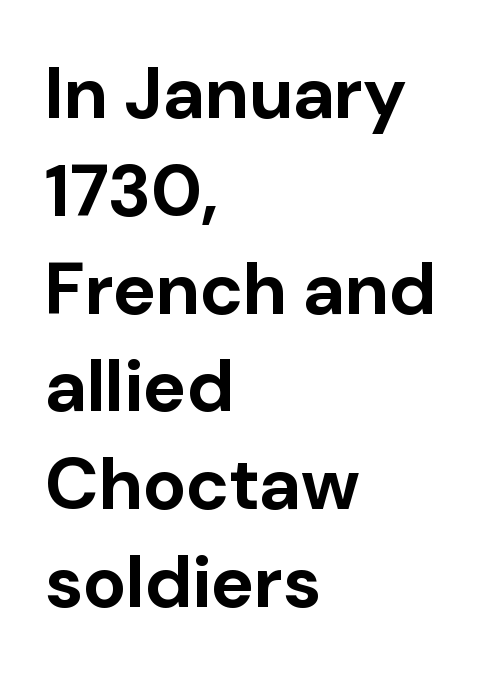
Q: Is the text bold? A: Yes.
Q: Is the text italic (slanted)? A: No, it is upright.
Q: Is the typeface a serif or a sans-serif typeface? A: Sans-serif.
Q: Is the text underlined? A: No.
Q: How is the paragraph aligned? A: Left-aligned.
Q: Is the spacing between letters normal or unusually wide? A: Normal.
Q: Is the spacing between lines tight, normal or loose? A: Normal.
Q: Width (condensed, normal, or wide)? A: Normal.
Q: Stroke contrast? A: Low.
Q: x-height? A: Medium.
Q: Monospaced? A: No.
